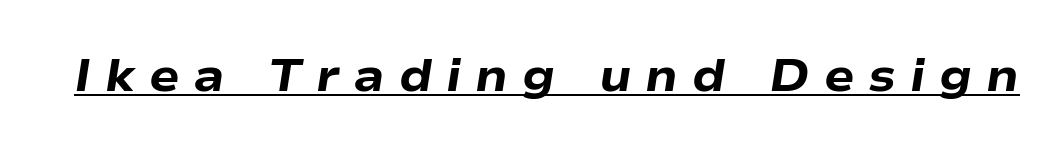
The face used here has the dense, thick strokes of a bold. Note the varied advance widths — an 'i' is clearly narrower than an 'm'. Looking at the ascenders, they clearly lean. Does a line run under the words? Yes, clearly. The tracking jumps out immediately: characters are airy and widely separated.
